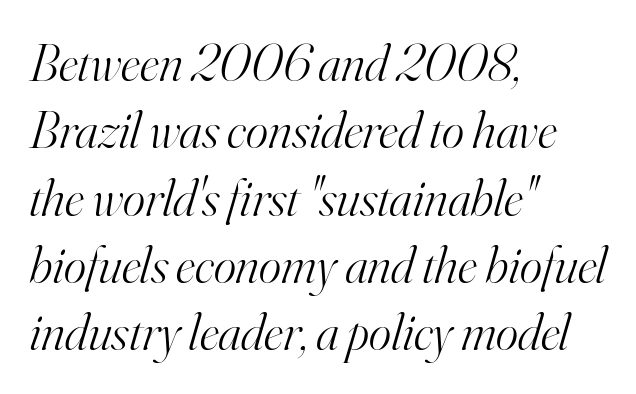
{"serif": "yes", "italic": "yes", "lean": "right", "slant_degrees": 16, "bold": "no", "weight": "light", "width": "normal", "stroke_contrast": "high", "x_height": "small", "monospaced": "no", "underline": "no", "align": "left", "line_spacing": "normal", "line_spacing_ratio": 1.27, "letter_spacing": "normal", "letter_spacing_em": 0.0, "glyph_px": 53}
